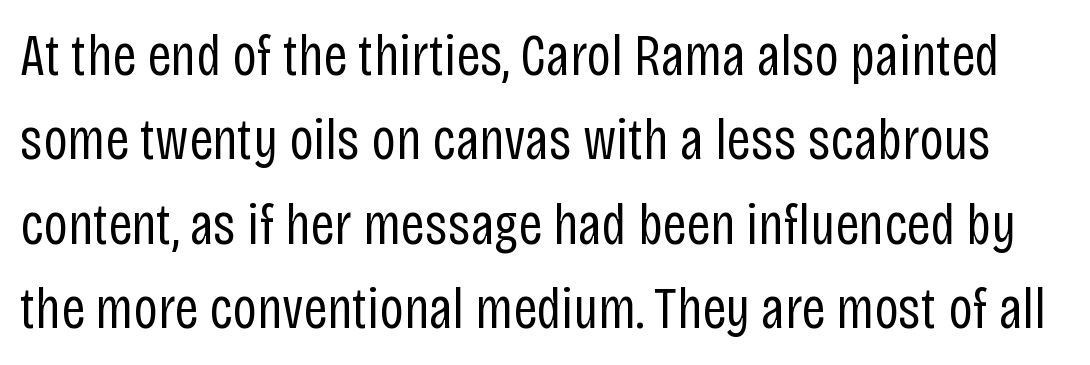
Tracking here is standard; glyphs follow each other at the usual distance. Character widths vary here, with narrow letters taking less room than wide ones. A normal amount of white space separates one row of letters from the next. A clean baseline with only descenders dipping below it.
